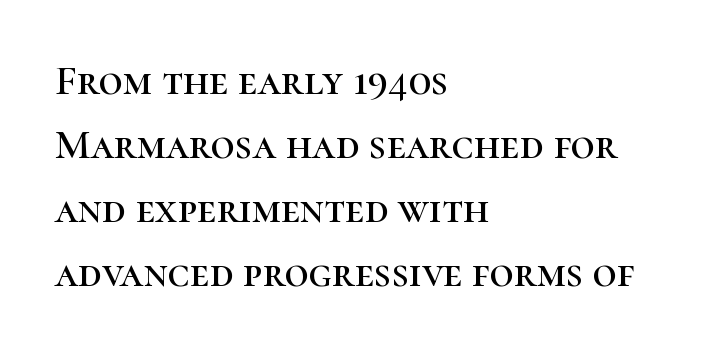
{"serif": "yes", "italic": "no", "width": "normal", "stroke_contrast": "high", "x_height": "medium", "monospaced": "no", "underline": "no", "align": "left", "line_spacing": "normal", "line_spacing_ratio": 1.52, "letter_spacing": "normal", "letter_spacing_em": 0.0, "glyph_px": 42}
